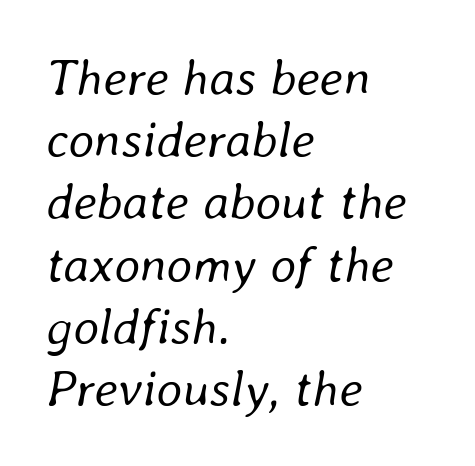
Tracking value appears to be zero — textbook default spacing. Proportional: the letters do not fall into vertical columns. Leftover space on each line is placed entirely after the last word. Any mark beneath the type? The region is blank.
